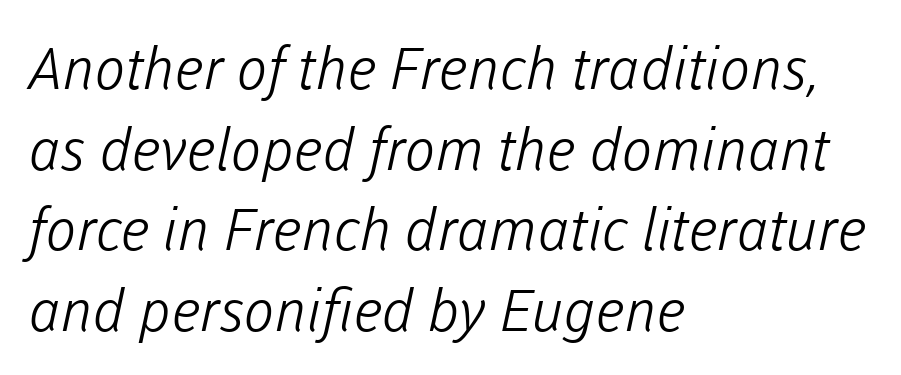
Q: Is the text bold? A: No.
Q: Is the typeface a serif or a sans-serif typeface? A: Sans-serif.
Q: Is the text underlined? A: No.
Q: How is the paragraph aligned? A: Left-aligned.
Q: Is the spacing between letters normal or unusually wide? A: Normal.
Q: Is the spacing between lines tight, normal or loose? A: Normal.
Q: Width (condensed, normal, or wide)? A: Normal.
Q: Stroke contrast? A: Low.
Q: x-height? A: Medium.
Q: Monospaced? A: No.
